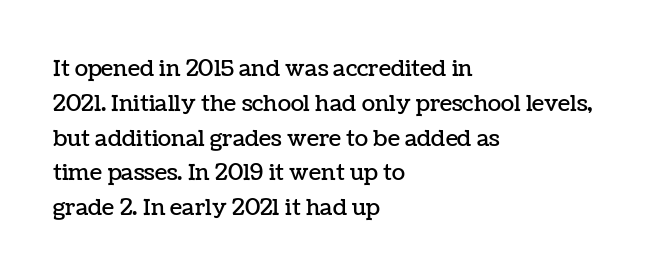
Q: Is the text italic (slanted)? A: No, it is upright.
Q: Is the text underlined? A: No.
Q: How is the paragraph aligned? A: Left-aligned.
Q: Is the spacing between letters normal or unusually wide? A: Normal.
Q: Is the spacing between lines tight, normal or loose? A: Normal.
